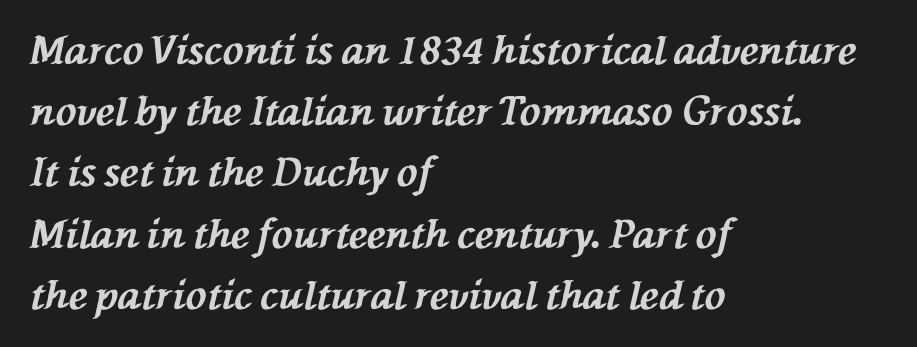
The ragged edge is on the right, which tells us the setting is flush left. Whoever set this chose a conventional vertical rhythm. Character widths vary here, with narrow letters taking less room than wide ones. The typesetting leans heavy: a genuine bold. Quick note: italic.
